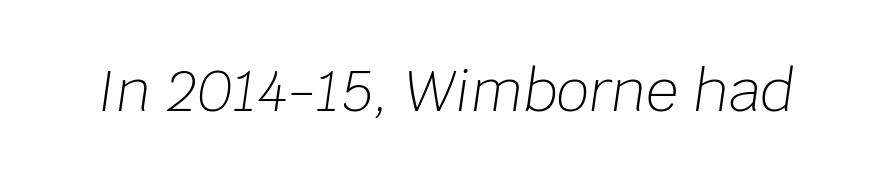
{"italic": "yes", "lean": "right", "slant_degrees": 8, "bold": "no", "weight": "light", "width": "normal", "stroke_contrast": "low", "x_height": "large", "monospaced": "no", "underline": "no", "letter_spacing": "normal", "letter_spacing_em": 0.0, "glyph_px": 57}
